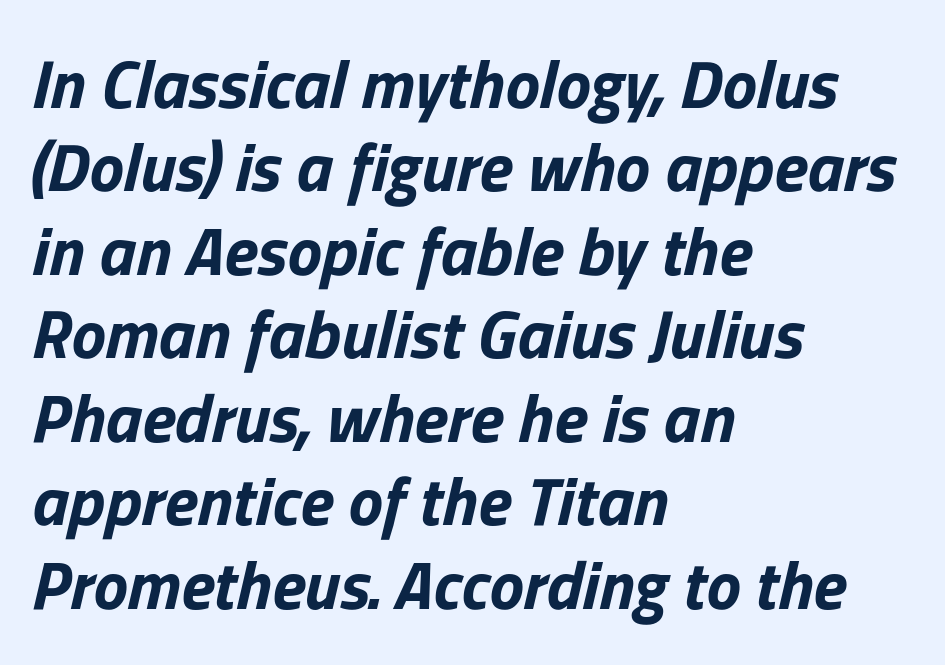
The image shows 69 px bold type, italic (leaning right); set left-aligned, line spacing 1.21x, normal letter spacing, not underlined; low stroke contrast and a medium x-height.
